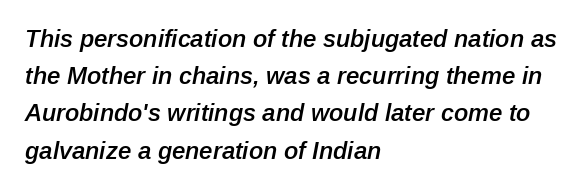
Q: Is the text bold? A: Semi-bold.
Q: Is the text italic (slanted)? A: Yes, it leans right by about 12 degrees.
Q: Is the text underlined? A: No.
Q: How is the paragraph aligned? A: Left-aligned.
Q: Is the spacing between letters normal or unusually wide? A: Normal.
Q: Is the spacing between lines tight, normal or loose? A: Normal.
